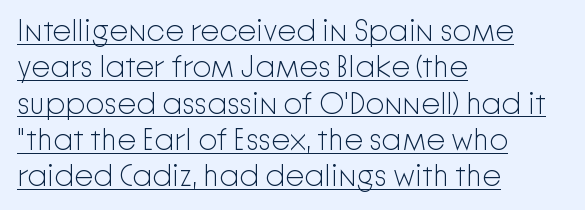
Q: Is the text bold? A: No.
Q: Is the text italic (slanted)? A: No, it is upright.
Q: Is the typeface a serif or a sans-serif typeface? A: Sans-serif.
Q: Is the text underlined? A: Yes.
Q: How is the paragraph aligned? A: Left-aligned.
Q: Is the spacing between letters normal or unusually wide? A: Normal.
Q: Width (condensed, normal, or wide)? A: Normal.
Q: Stroke contrast? A: Low.
Q: x-height? A: Medium.
Q: Monospaced? A: No.
